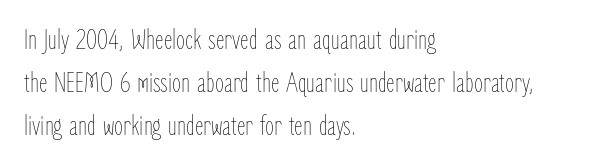
Ink coverage per letter is moderate at most. Line beginnings align vertically; line endings do not. Characters follow at the spacing the type designer built in. Unlike italic type, these characters show no tilt at all. Underline: absent.
